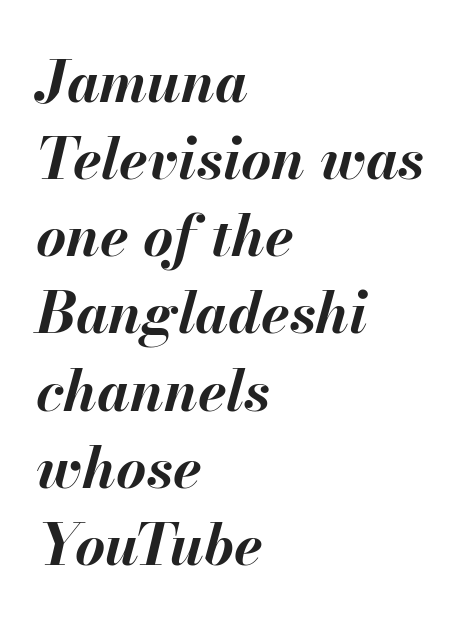
The font is running at its bold setting. The string is rendered with underlining switched off. In CSS terms this would be text-align: left. Vertically, the passage feels balanced, rows spaced as you'd expect. The face used here is proportionally spaced, like ordinary book or web type. Standard letterfit; no display-style spreading of the glyphs.
